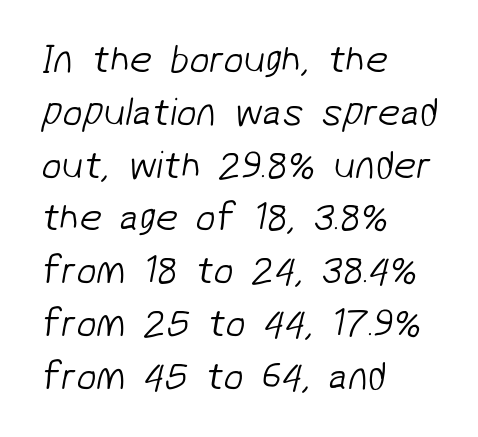
Is the stroke heavy? The answer is a plain regular-or-lighter. This rendering uses left alignment, leaving the right contour irregular. The space beneath each line is pristine and unruled. A normal amount of white space separates one row of letters from the next. There is no visible air inserted between adjacent glyphs. Is this a fixed-width face? No — the glyphs have proportional, varying widths.
